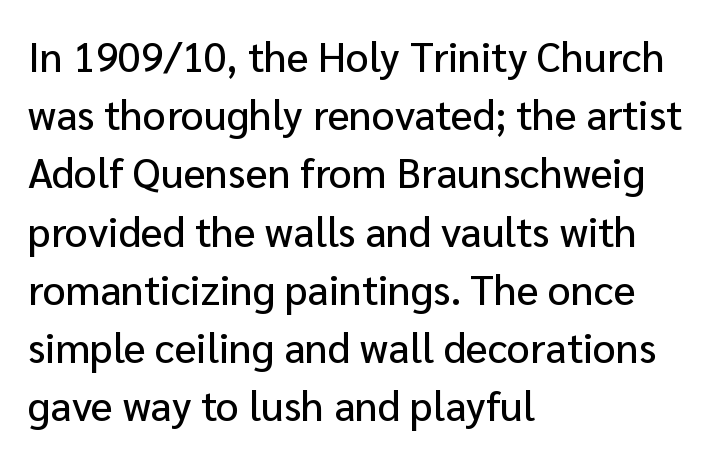
{"serif": "no", "italic": "no", "width": "normal", "stroke_contrast": "low", "x_height": "medium", "monospaced": "no", "underline": "no", "align": "left", "line_spacing": "normal", "line_spacing_ratio": 1.42, "letter_spacing": "normal", "letter_spacing_em": 0.0, "glyph_px": 41}
